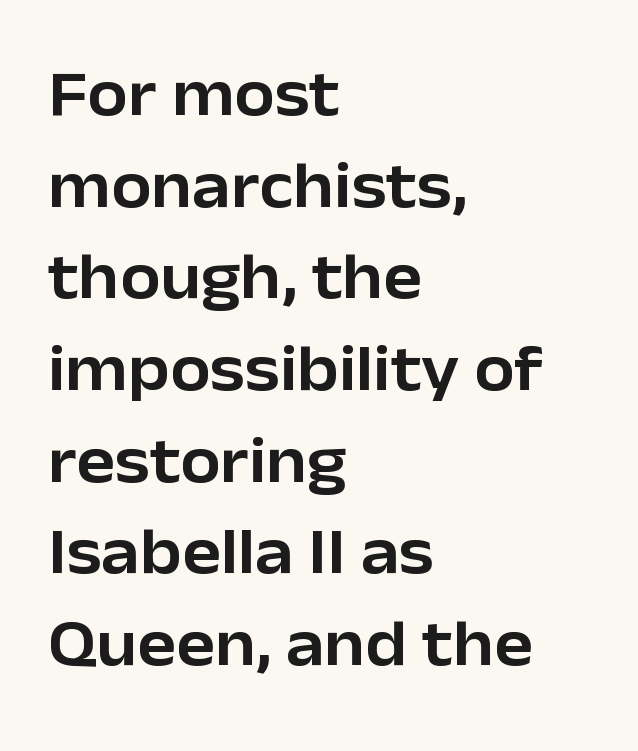
Q: Is the text italic (slanted)? A: No, it is upright.
Q: Is the typeface a serif or a sans-serif typeface? A: Sans-serif.
Q: Is the text underlined? A: No.
Q: How is the paragraph aligned? A: Left-aligned.
Q: Is the spacing between letters normal or unusually wide? A: Normal.
Q: Is the spacing between lines tight, normal or loose? A: Normal.
Q: Width (condensed, normal, or wide)? A: Normal.
Q: Stroke contrast? A: Low.
Q: x-height? A: Medium.
Q: Monospaced? A: No.
